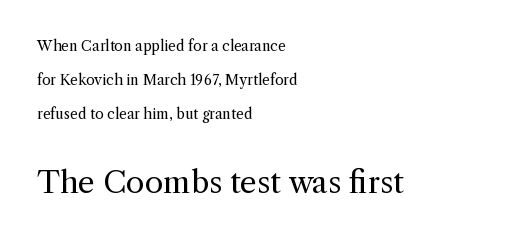
Does the lettering tilt? It doesn't — this is upright. The weight would be labelled regular, book, light, or lighter still. Is this a fixed-width face? No — the glyphs have proportional, varying widths. The letters carry serifs — small finishing strokes at the ends of their stems.
